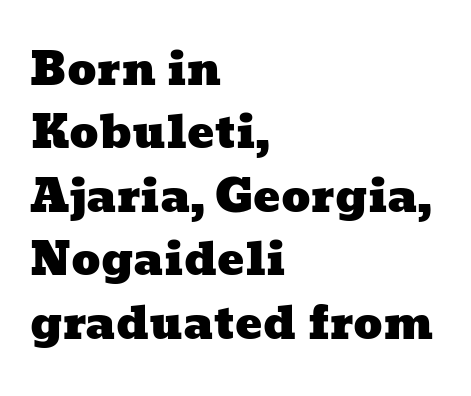
Q: Is the text underlined? A: No.
Q: How is the paragraph aligned? A: Left-aligned.
Q: Is the spacing between letters normal or unusually wide? A: Normal.
Q: Is the spacing between lines tight, normal or loose? A: Normal.
Q: Width (condensed, normal, or wide)? A: Wide.
Q: Stroke contrast? A: Low.
Q: x-height? A: Medium.
Q: Monospaced? A: No.
